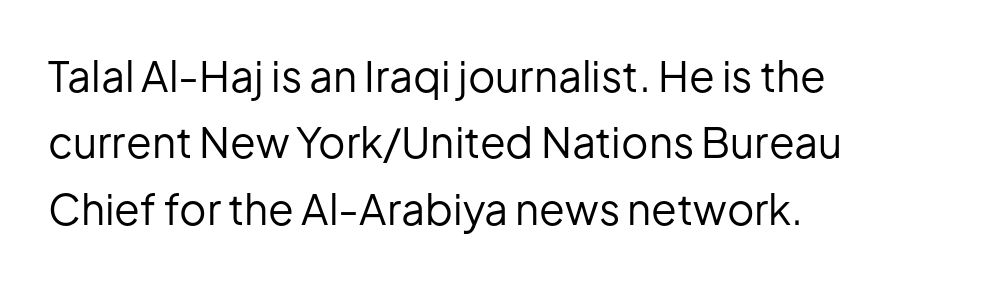
The image shows 42 px regular-weight sans-serif type, upright; set left-aligned, normal line spacing (1.58x), normal letter spacing, not underlined; low stroke contrast and a medium x-height.
